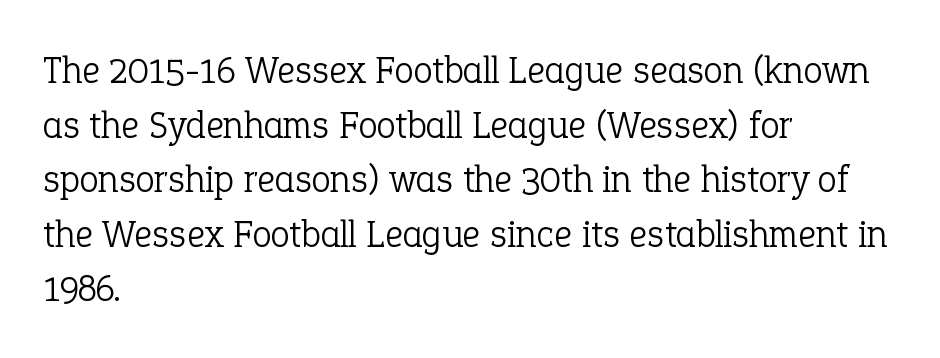
Q: Is the text bold? A: No.
Q: Is the text italic (slanted)? A: No, it is upright.
Q: Is the typeface a serif or a sans-serif typeface? A: Serif.
Q: Is the text underlined? A: No.
Q: How is the paragraph aligned? A: Left-aligned.
Q: Is the spacing between letters normal or unusually wide? A: Normal.
Q: Is the spacing between lines tight, normal or loose? A: Normal.
Q: Width (condensed, normal, or wide)? A: Normal.
Q: Stroke contrast? A: Low.
Q: x-height? A: Medium.
Q: Monospaced? A: No.
